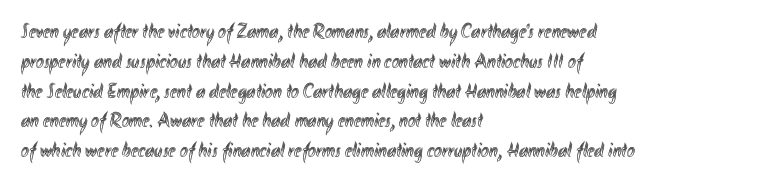
The image shows 21 px text type; set left-aligned, normal line spacing (1.42x), normal letter spacing, not underlined.
